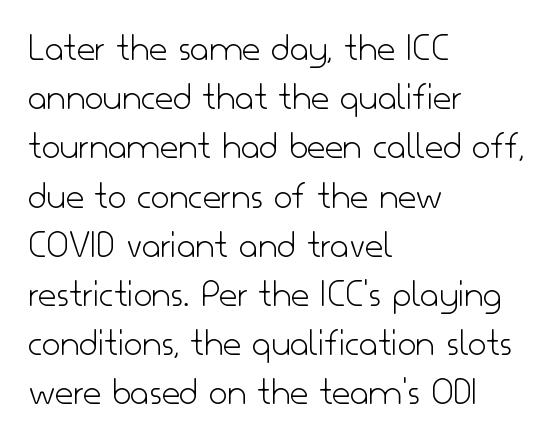
{"serif": "no", "italic": "no", "bold": "no", "weight": "light", "width": "normal", "stroke_contrast": "low", "x_height": "small", "monospaced": "no", "underline": "no", "align": "left", "line_spacing_ratio": 1.23, "letter_spacing": "normal", "letter_spacing_em": 0.0, "glyph_px": 40}
